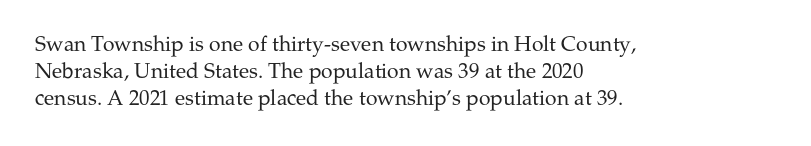
{"italic": "no", "bold": "no", "underline": "no", "align": "left", "line_spacing": "normal", "line_spacing_ratio": 1.28, "letter_spacing": "normal", "letter_spacing_em": 0.0, "glyph_px": 21}
